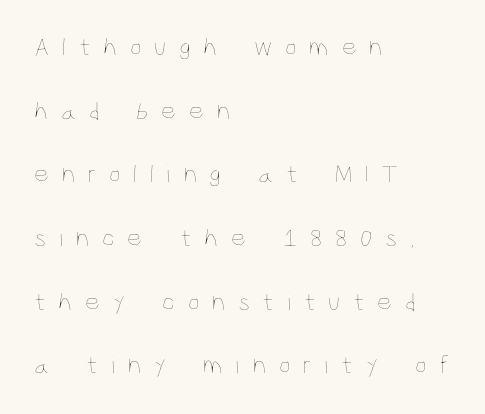
Q: Is the text bold? A: No.
Q: Is the text italic (slanted)? A: No, it is upright.
Q: Is the text underlined? A: No.
Q: How is the paragraph aligned? A: Left-aligned.
Q: Is the spacing between letters normal or unusually wide? A: Unusually wide.
Q: Is the spacing between lines tight, normal or loose? A: Loose.
